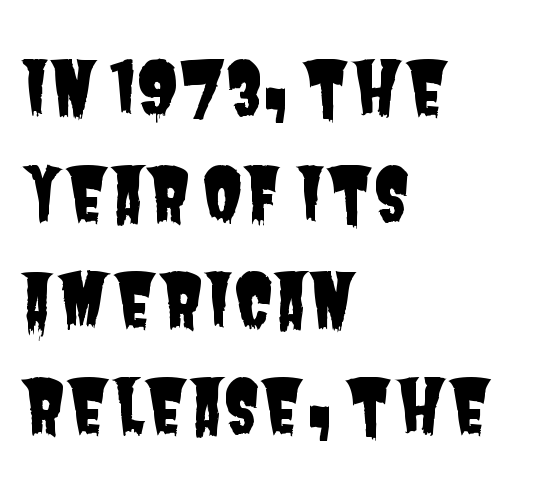
{"serif": "no", "width": "condensed", "stroke_contrast": "low", "x_height": "large", "monospaced": "no", "underline": "no", "align": "left", "line_spacing": "normal", "line_spacing_ratio": 1.45, "letter_spacing": "normal", "letter_spacing_em": 0.0, "glyph_px": 73}
